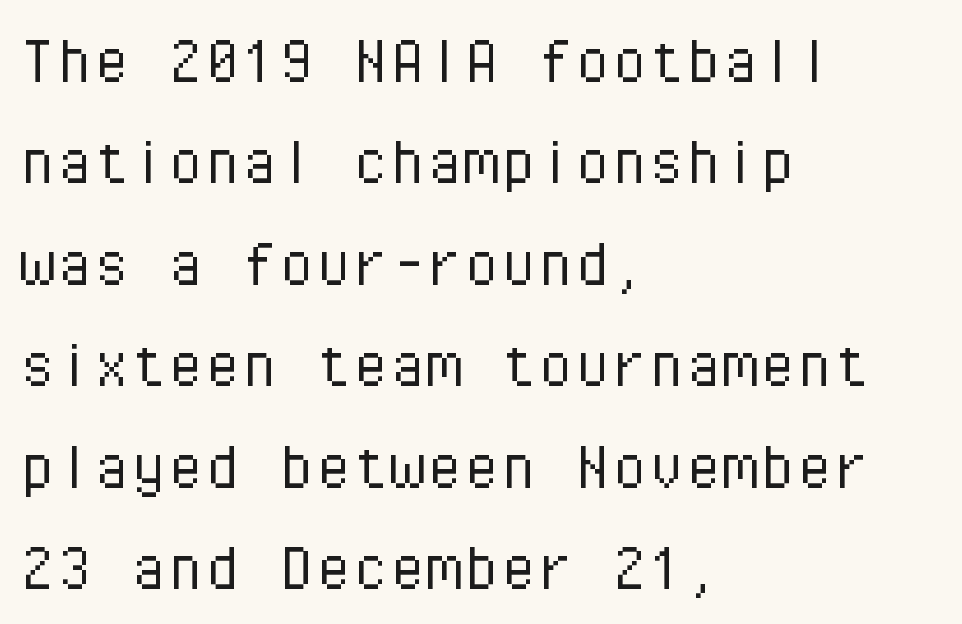
Q: Is the text bold? A: No.
Q: Is the text italic (slanted)? A: No, it is upright.
Q: Is the typeface a serif or a sans-serif typeface? A: Sans-serif.
Q: Is the text underlined? A: No.
Q: How is the paragraph aligned? A: Left-aligned.
Q: Is the spacing between letters normal or unusually wide? A: Normal.
Q: Is the spacing between lines tight, normal or loose? A: Normal.
Q: Width (condensed, normal, or wide)? A: Normal.
Q: Stroke contrast? A: Low.
Q: x-height? A: Medium.
Q: Monospaced? A: Yes.
